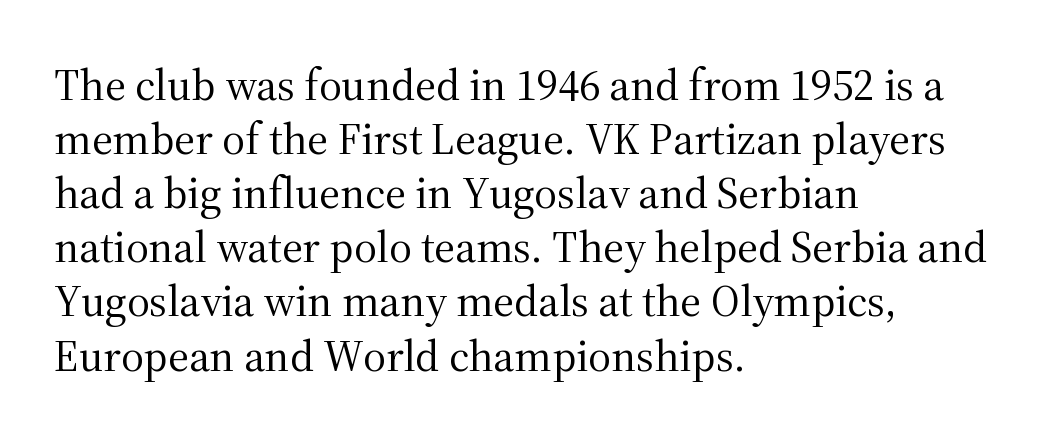
The image shows 44 px regular-weight serif type, upright; set left-aligned, line spacing 1.23x, normal letter spacing, not underlined; medium stroke contrast and a medium x-height.
